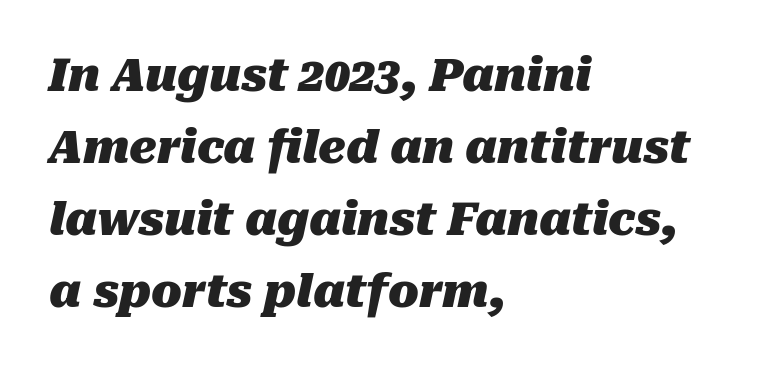
Inter-character spacing is left at the font's built-in metrics. Left-aligned paragraph, ragged on the right. Slanted lettering throughout. The vertical gap from one line to the next is medium. The specimen omits any rule beneath the text block's lines. The rendering uses natural spacing where letterforms have individual widths.
